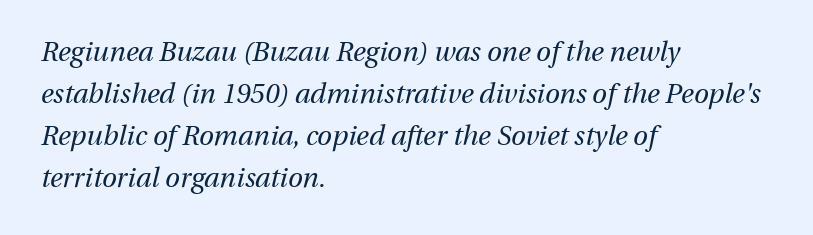
Q: Is the text bold? A: No.
Q: Is the text italic (slanted)? A: Yes, it leans right by about 13 degrees.
Q: Is the text underlined? A: No.
Q: How is the paragraph aligned? A: Left-aligned.
Q: Is the spacing between letters normal or unusually wide? A: Normal.
Q: Is the spacing between lines tight, normal or loose? A: Normal.
